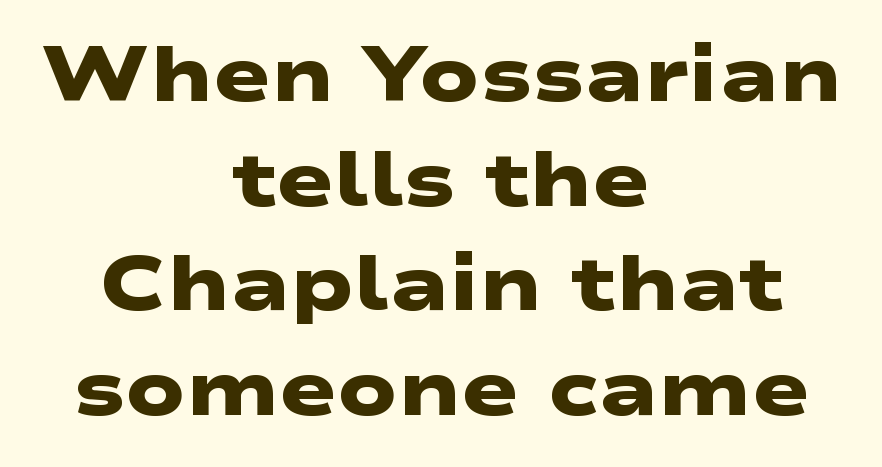
The image shows 77 px heavy, wide sans-serif type; set centered, normal line spacing (1.36x), normal letter spacing, not underlined; low stroke contrast and a medium x-height.
